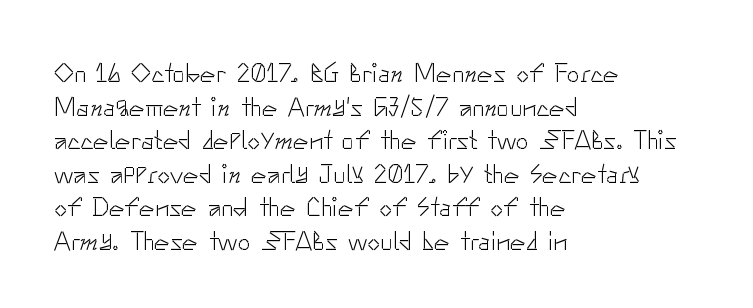
{"italic": "no", "bold": "no", "underline": "no", "align": "left", "line_spacing": "normal", "line_spacing_ratio": 1.29, "letter_spacing": "normal", "letter_spacing_em": 0.0, "glyph_px": 26}
